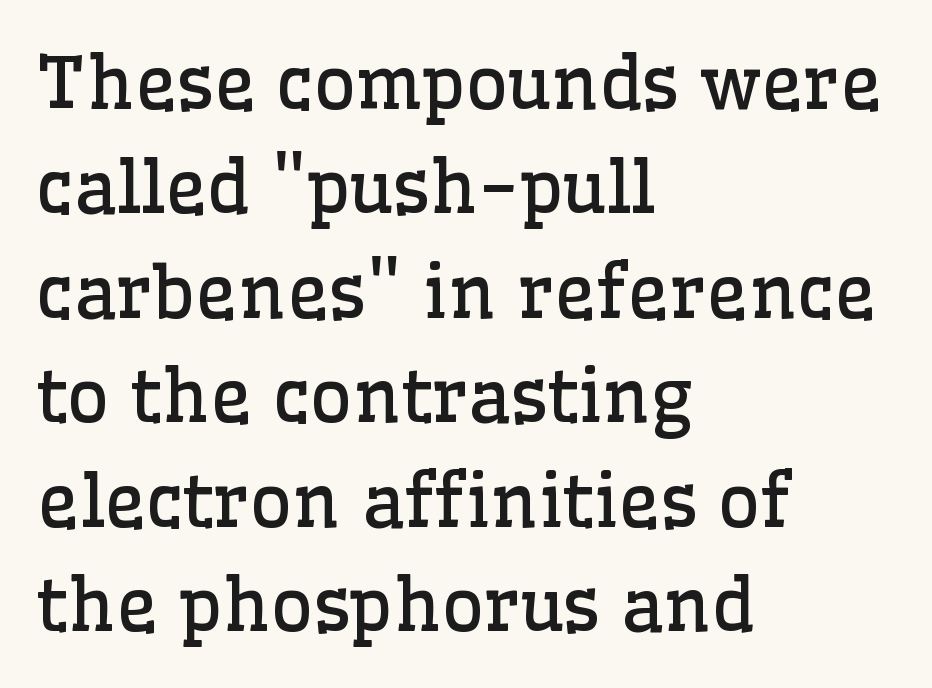
The image shows 73 px regular-weight serif type, upright; set left-aligned, normal line spacing (1.43x), normal letter spacing, not underlined; low stroke contrast and a medium x-height.
